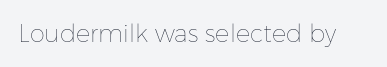
The image shows 24 px text type, upright; set normal letter spacing, not underlined.
